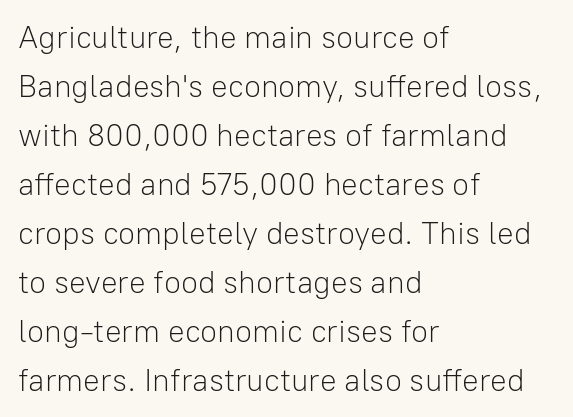
The text block is weighted toward the left margin, trailing off unevenly rightward. Baseline-to-baseline distance is the conventional proportion of letter height. In terms of posture, this sample is upright. Do the characters align in a grid? No, the font is proportional.
